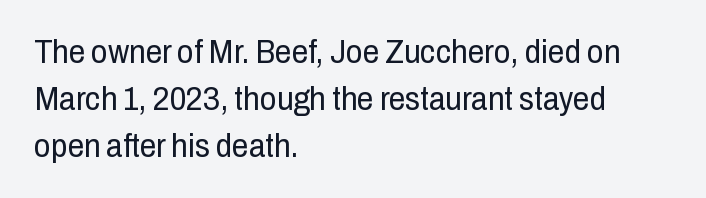
{"serif": "no", "italic": "no", "bold": "no", "weight": "regular", "width": "condensed", "stroke_contrast": "low", "x_height": "medium", "monospaced": "no", "underline": "no", "align": "left", "line_spacing": "normal", "line_spacing_ratio": 1.42, "letter_spacing": "normal", "letter_spacing_em": 0.0, "glyph_px": 33}
